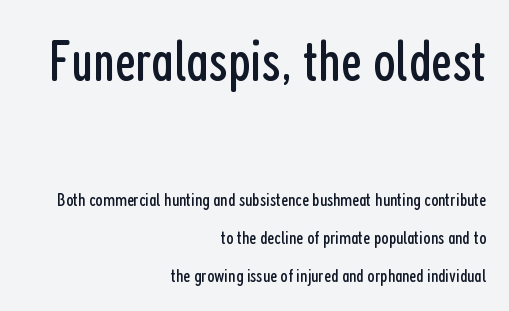
The letters advance in unequal steps, a hallmark of proportional type. Ascenders rise straight up at ninety degrees. Note: no serifs on the glyphs. Where is the straight margin? On the right. Any mark beneath the type? The region is blank.
